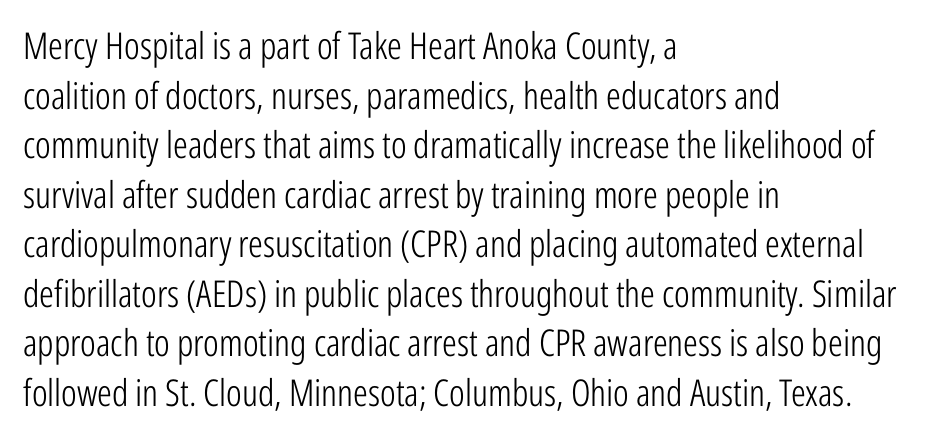
The image shows 37 px light, condensed sans-serif type, upright; set left-aligned, normal line spacing (1.34x), normal letter spacing, not underlined; low stroke contrast and a medium x-height.
